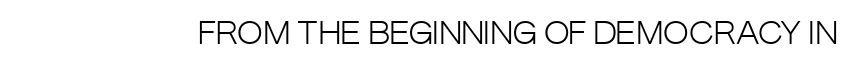
The line texture is even and compact thanks to regular tracking. Characters remain perfectly vertical along every line. Do the characters align in a grid? No, the font is proportional. Check under the words: just untouched page. The glyphs in this specimen are sans serif. Summary of weight: not heavy and not bold.
